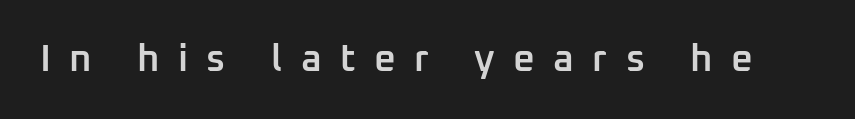
The image shows 38 px semibold sans-serif type, upright; set unusually wide letter spacing (+0.48 em), not underlined; low stroke contrast and a medium x-height.
